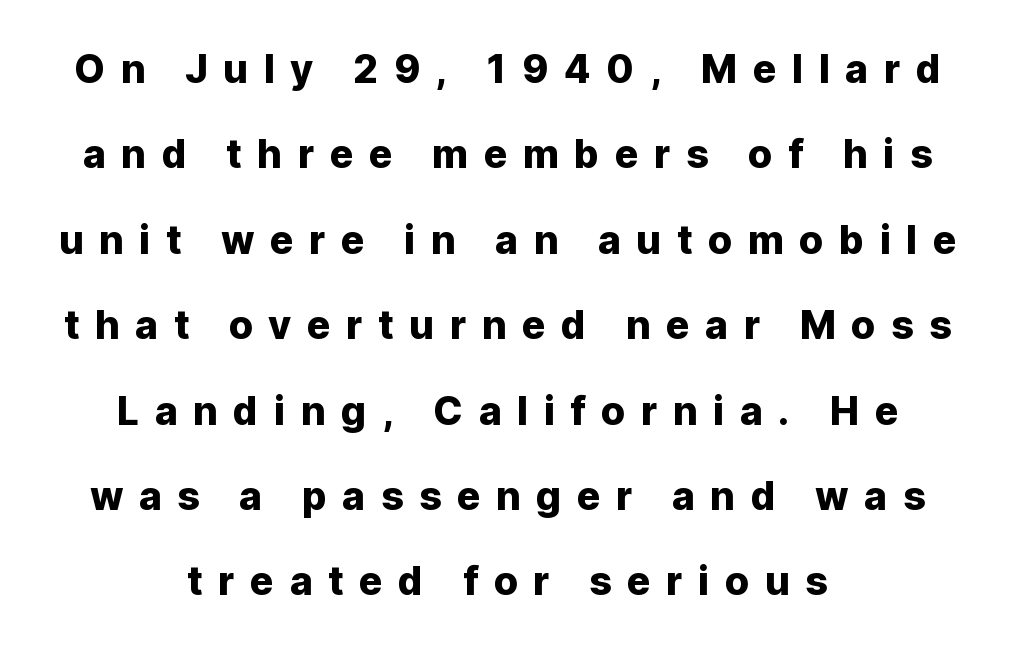
Q: Is the text italic (slanted)? A: No, it is upright.
Q: Is the typeface a serif or a sans-serif typeface? A: Sans-serif.
Q: Is the text underlined? A: No.
Q: How is the paragraph aligned? A: Centered.
Q: Is the spacing between letters normal or unusually wide? A: Unusually wide.
Q: Is the spacing between lines tight, normal or loose? A: Loose.
Q: Width (condensed, normal, or wide)? A: Normal.
Q: Stroke contrast? A: Low.
Q: x-height? A: Medium.
Q: Monospaced? A: No.
